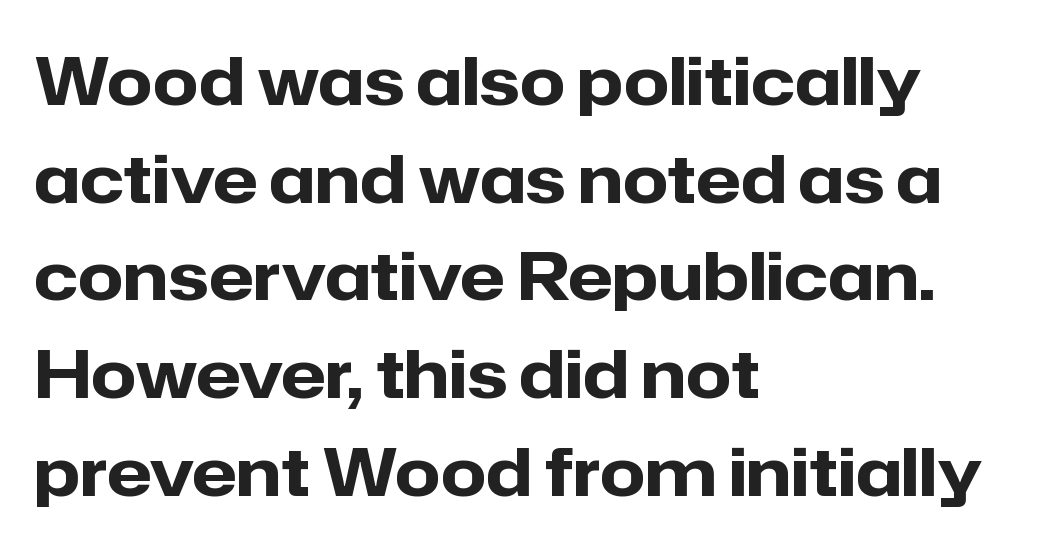
Q: Is the text bold? A: Yes.
Q: Is the text italic (slanted)? A: No, it is upright.
Q: Is the typeface a serif or a sans-serif typeface? A: Sans-serif.
Q: Is the text underlined? A: No.
Q: How is the paragraph aligned? A: Left-aligned.
Q: Is the spacing between letters normal or unusually wide? A: Normal.
Q: Is the spacing between lines tight, normal or loose? A: Normal.
Q: Width (condensed, normal, or wide)? A: Normal.
Q: Stroke contrast? A: Low.
Q: x-height? A: Medium.
Q: Monospaced? A: No.
